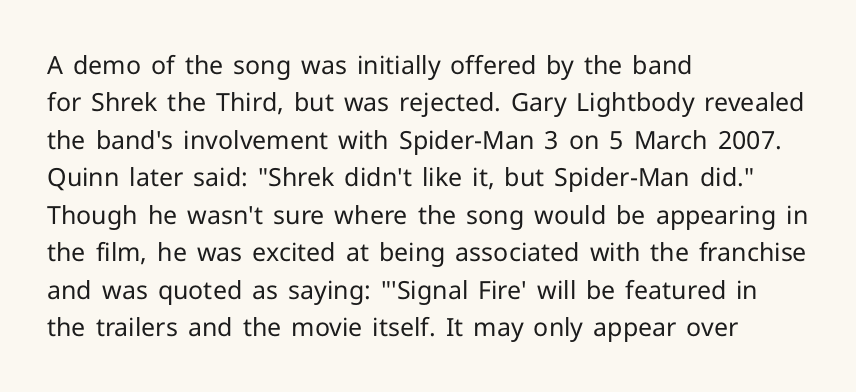
In CSS terms this would be text-align: left. Descenders are the only things crossing below the line. One glance says typical: line gaps are just what's usual. This is the regular roman posture of the typeface.
